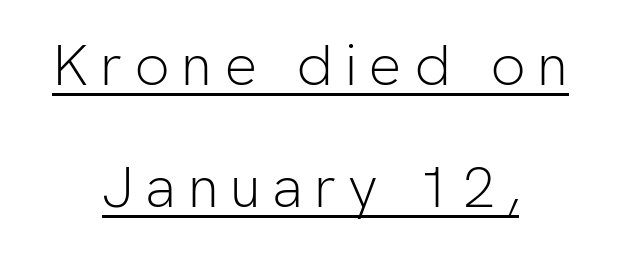
Q: Is the text bold? A: No.
Q: Is the text italic (slanted)? A: No, it is upright.
Q: Is the typeface a serif or a sans-serif typeface? A: Sans-serif.
Q: Is the text underlined? A: Yes.
Q: How is the paragraph aligned? A: Centered.
Q: Is the spacing between letters normal or unusually wide? A: Unusually wide.
Q: Is the spacing between lines tight, normal or loose? A: Loose.
Q: Width (condensed, normal, or wide)? A: Normal.
Q: Stroke contrast? A: Low.
Q: x-height? A: Medium.
Q: Monospaced? A: No.
